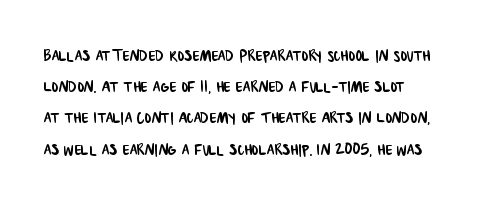
{"underline": "no", "line_spacing": "normal", "line_spacing_ratio": 1.56, "letter_spacing": "normal", "letter_spacing_em": 0.0, "glyph_px": 20}
